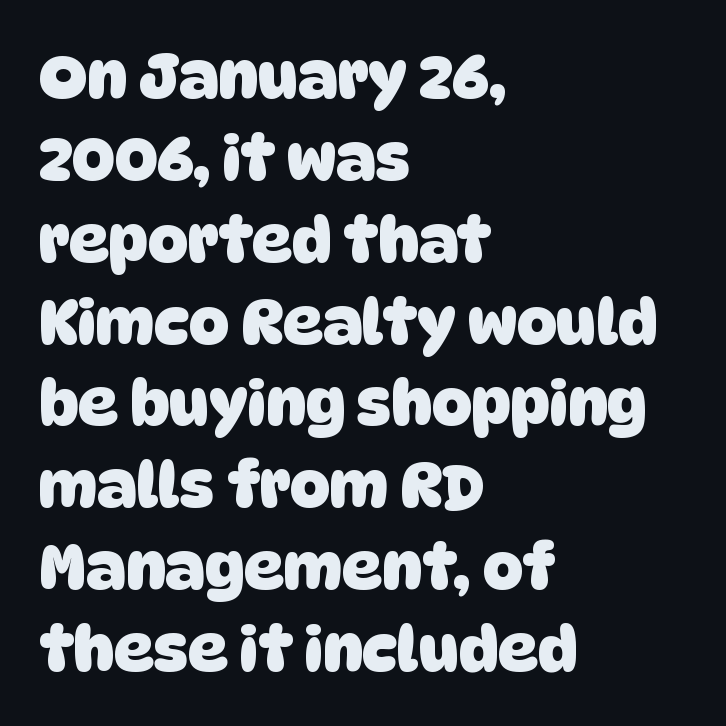
The characters look thick and weighty, a clear bold. The rows are spaced the way most documents space them. Check the space under the baseline: it is left empty. Tracking value appears to be zero — textbook default spacing.
